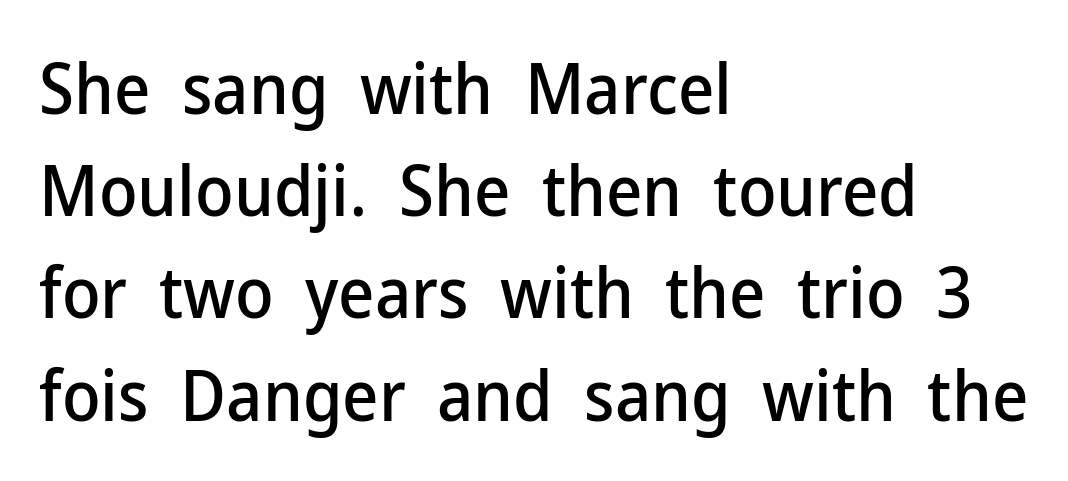
{"serif": "no", "italic": "no", "width": "normal", "stroke_contrast": "low", "x_height": "medium", "monospaced": "no", "underline": "no", "align": "left", "line_spacing": "normal", "line_spacing_ratio": 1.46, "letter_spacing": "normal", "letter_spacing_em": 0.0, "glyph_px": 70}
